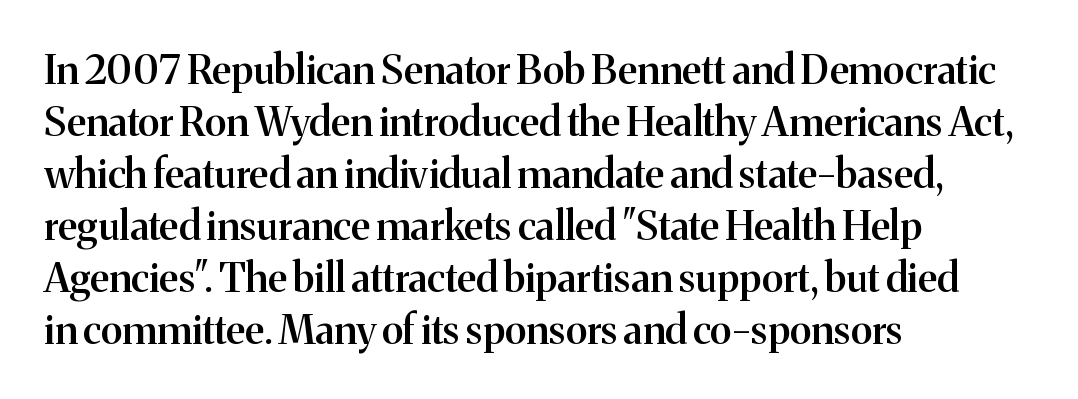
The image shows 40 px semibold serif type, upright; set left-aligned, normal line spacing (1.3x), normal letter spacing, not underlined; medium stroke contrast and a medium x-height.
